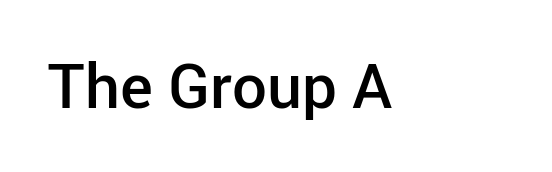
The passage shown is typed in a proportional face where columns would drift. Decoration check: the copy has no underline. Tracking here is standard; glyphs follow each other at the usual distance. Serif or sans? Sans — the stroke terminals are bare.
